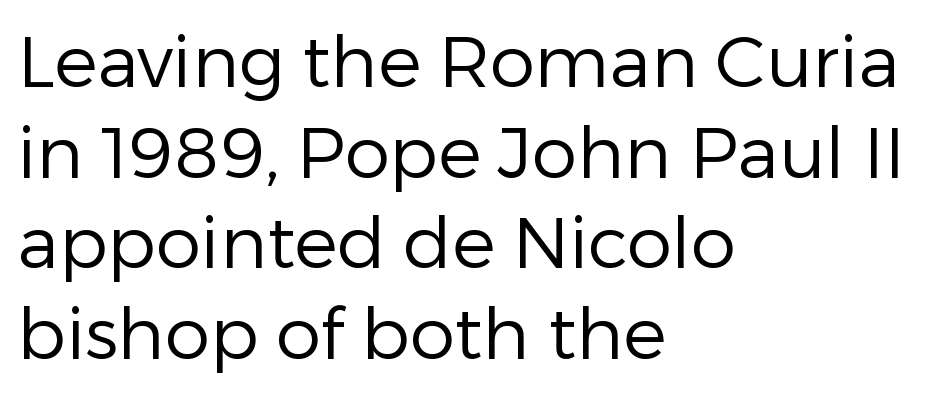
The image shows 72 px regular-weight sans-serif type, upright; set left-aligned, normal line spacing (1.26x), normal letter spacing, not underlined; low stroke contrast and a medium x-height.
